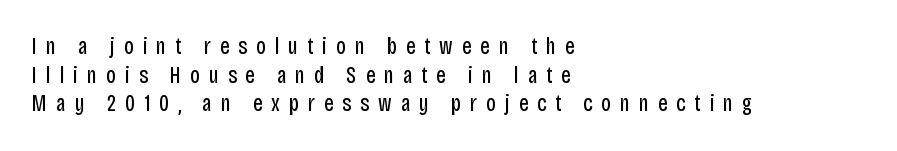
Q: Is the text bold? A: No.
Q: Is the text italic (slanted)? A: No, it is upright.
Q: Is the text underlined? A: No.
Q: How is the paragraph aligned? A: Left-aligned.
Q: Is the spacing between letters normal or unusually wide? A: Unusually wide.
Q: Is the spacing between lines tight, normal or loose? A: Normal.
